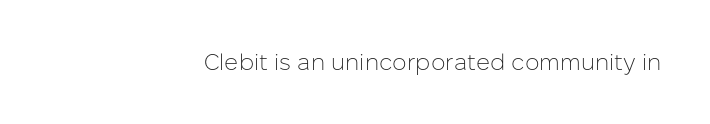
Q: Is the text bold? A: No.
Q: Is the text italic (slanted)? A: No, it is upright.
Q: Is the text underlined? A: No.
Q: How is the paragraph aligned? A: Right-aligned.
Q: Is the spacing between letters normal or unusually wide? A: Normal.
